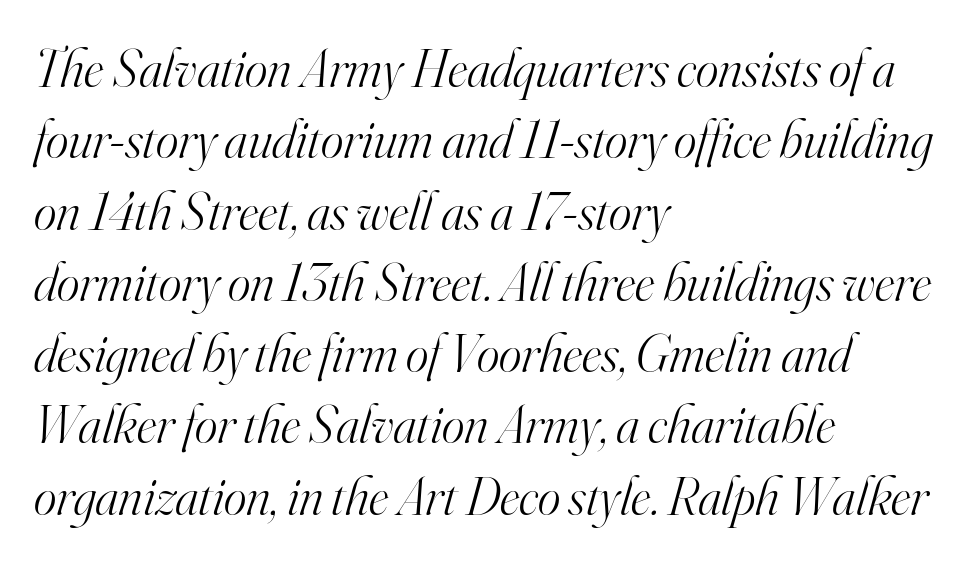
{"serif": "yes", "italic": "yes", "lean": "right", "slant_degrees": 16, "bold": "no", "weight": "light", "width": "normal", "stroke_contrast": "high", "x_height": "small", "monospaced": "no", "underline": "no", "align": "left", "line_spacing": "normal", "line_spacing_ratio": 1.32, "letter_spacing": "normal", "letter_spacing_em": 0.0, "glyph_px": 54}
